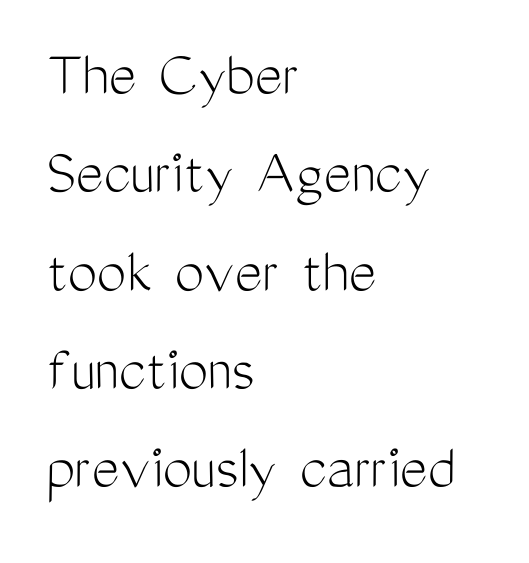
{"serif": "no", "italic": "no", "bold": "no", "weight": "light", "width": "condensed", "stroke_contrast": "medium", "x_height": "medium", "monospaced": "no", "underline": "no", "align": "left", "line_spacing": "normal", "line_spacing_ratio": 1.49, "letter_spacing": "normal", "letter_spacing_em": 0.0, "glyph_px": 66}
